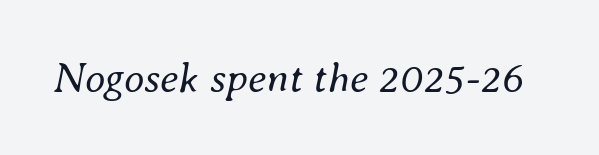
The image shows 42 px regular-weight type, italic (leaning right); set normal letter spacing, not underlined; medium stroke contrast and a small x-height.
